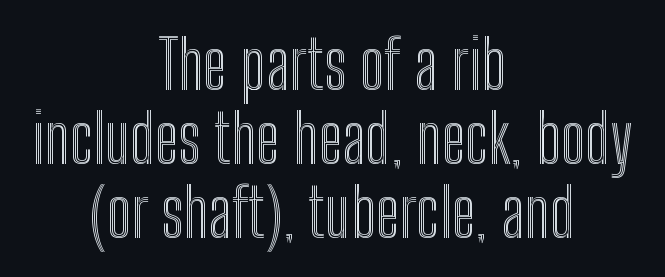
The image shows 68 px condensed type, upright; set centered, tight line spacing (1.09x), normal letter spacing, not underlined; a medium x-height.
